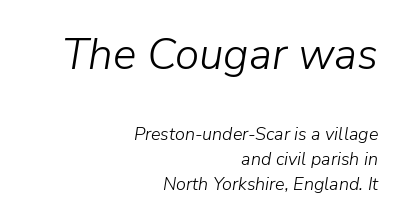
The image shows 44 px light type, italic (leaning right); set right-aligned, normal line spacing (1.4x), normal letter spacing, not underlined; the first (top) block is 2.44x larger; low stroke contrast and a medium x-height.
